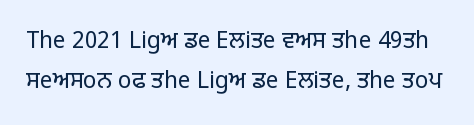
This rendering features lettering with no underline. The lettering holds an erect, upright posture throughout. No heavy texture on the line: the type isn't bold. Characters follow at the spacing the type designer built in.
